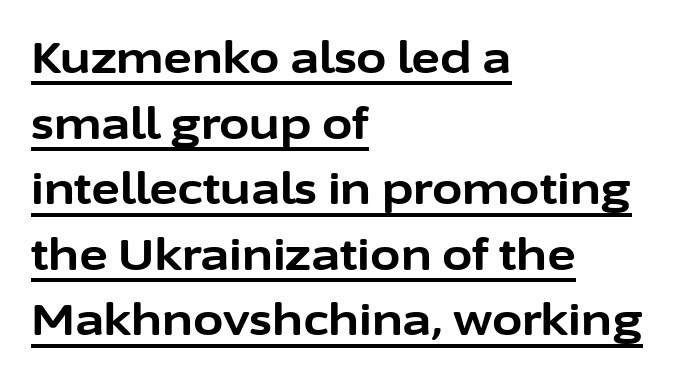
{"serif": "no", "italic": "no", "bold": "yes", "weight": "bold", "width": "normal", "stroke_contrast": "low", "x_height": "medium", "monospaced": "no", "underline": "yes", "align": "left", "line_spacing": "normal", "line_spacing_ratio": 1.49, "letter_spacing": "normal", "letter_spacing_em": 0.0, "glyph_px": 44}
